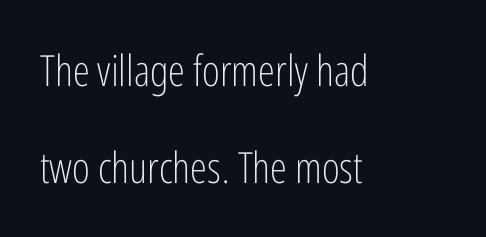
The image shows 43 px light, condensed sans-serif type, upright; set left-aligned, loose line spacing (2.26x), normal letter spacing, not underlined; low stroke contrast and a medium x-height.
